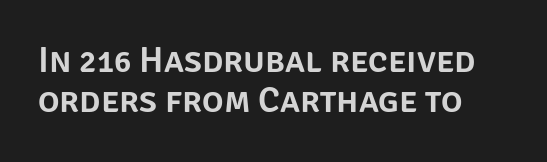
Q: Is the text italic (slanted)? A: No, it is upright.
Q: Is the typeface a serif or a sans-serif typeface? A: Sans-serif.
Q: Is the text underlined? A: No.
Q: Is the spacing between letters normal or unusually wide? A: Normal.
Q: Is the spacing between lines tight, normal or loose? A: Tight.
Q: Width (condensed, normal, or wide)? A: Normal.
Q: Stroke contrast? A: Low.
Q: x-height? A: Large.
Q: Monospaced? A: No.
